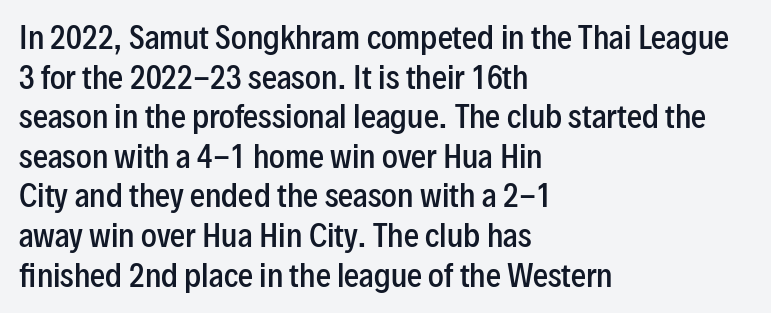
{"serif": "no", "italic": "no", "bold": "semi", "weight": "semibold", "width": "condensed", "stroke_contrast": "low", "x_height": "medium", "monospaced": "no", "underline": "no", "align": "left", "line_spacing": "normal", "line_spacing_ratio": 1.32, "letter_spacing": "normal", "letter_spacing_em": 0.0, "glyph_px": 30}
